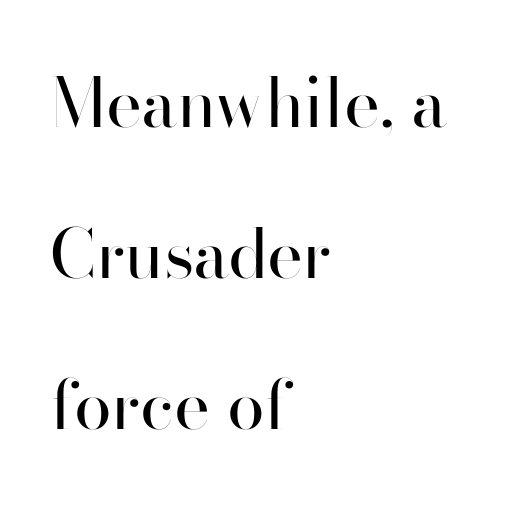
The image shows 68 px regular-weight sans-serif type, upright; set left-aligned, loose line spacing (2.22x), normal letter spacing, not underlined; high stroke contrast and a small x-height.
